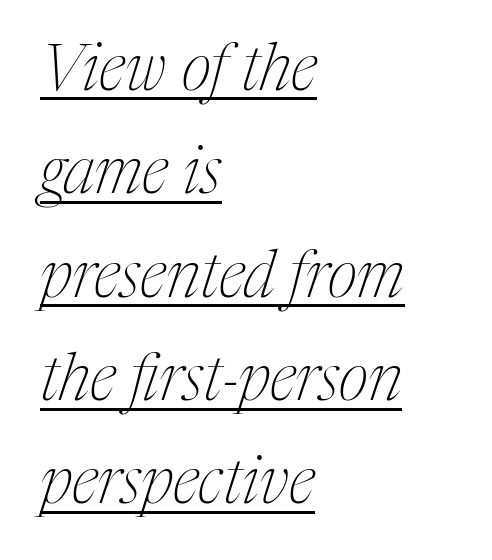
Q: Is the text bold? A: No.
Q: Is the text italic (slanted)? A: Yes, it leans right by about 17 degrees.
Q: Is the typeface a serif or a sans-serif typeface? A: Serif.
Q: Is the text underlined? A: Yes.
Q: How is the paragraph aligned? A: Left-aligned.
Q: Is the spacing between letters normal or unusually wide? A: Normal.
Q: Is the spacing between lines tight, normal or loose? A: Normal.
Q: Width (condensed, normal, or wide)? A: Condensed.
Q: Stroke contrast? A: Medium.
Q: x-height? A: Medium.
Q: Monospaced? A: No.
